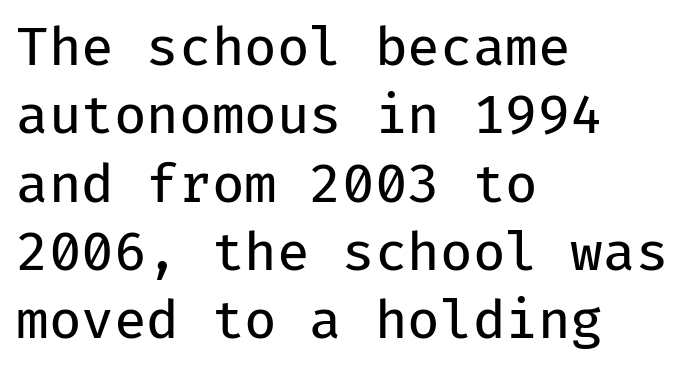
{"serif": "no", "italic": "no", "bold": "no", "weight": "regular", "width": "normal", "stroke_contrast": "low", "x_height": "medium", "monospaced": "yes", "underline": "no", "align": "left", "line_spacing": "normal", "line_spacing_ratio": 1.29, "letter_spacing": "normal", "letter_spacing_em": 0.0, "glyph_px": 53}
